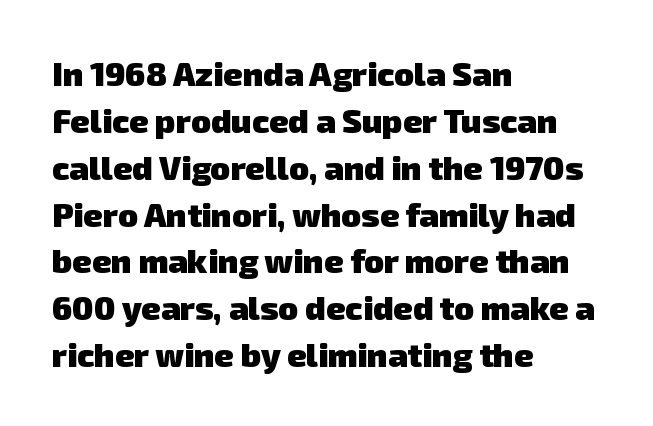
The image shows 33 px heavy sans-serif type; set left-aligned, normal line spacing (1.42x), normal letter spacing, not underlined; low stroke contrast and a medium x-height.
